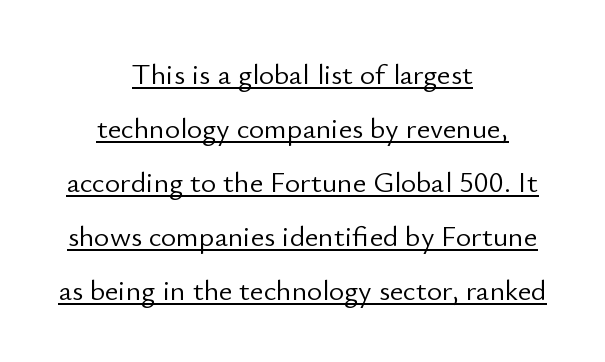
Q: Is the text bold? A: No.
Q: Is the text italic (slanted)? A: No, it is upright.
Q: Is the typeface a serif or a sans-serif typeface? A: Sans-serif.
Q: Is the text underlined? A: Yes.
Q: How is the paragraph aligned? A: Centered.
Q: Is the spacing between letters normal or unusually wide? A: Normal.
Q: Width (condensed, normal, or wide)? A: Normal.
Q: Stroke contrast? A: Low.
Q: x-height? A: Small.
Q: Monospaced? A: No.
